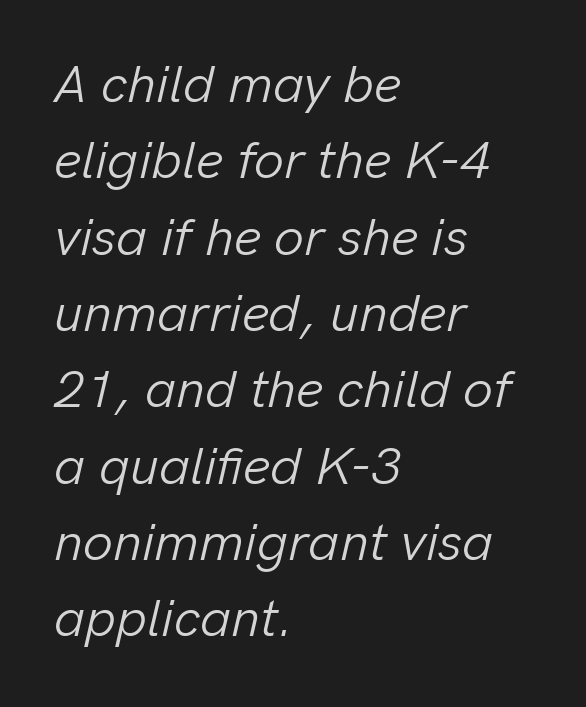
The typography opts for an oblique posture over an upright one. Caption: face not bold, strokes unweighted. Is the block centered? No — it sits flush against the left margin. Summary of vertical rhythm: regular, with standard interline spacing. Plain, unruled lines of type. Note the varied advance widths — an 'i' is clearly narrower than an 'm'.
